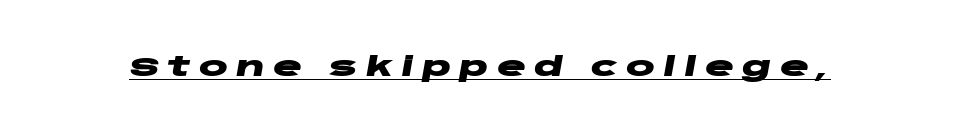
The image shows 27 px bold type, italic (leaning right); set unusually wide letter spacing (+0.3 em), underlined.
